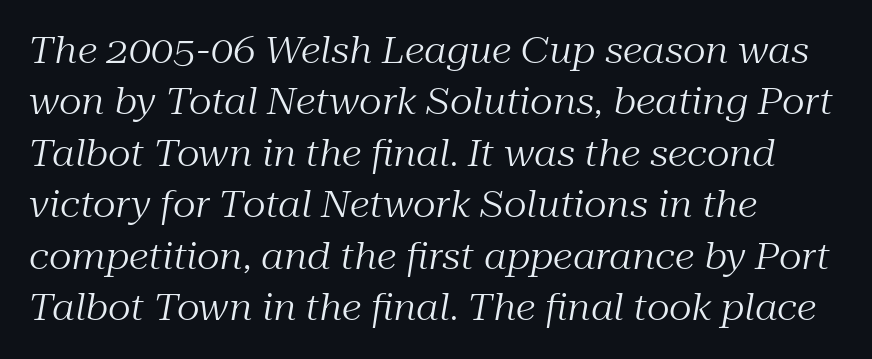
Tracking here is standard; glyphs follow each other at the usual distance. Just letters on the line, the space beneath them empty. Where is the straight margin? On the left. Note: serifs present on the glyphs. Weight: in the light-to-regular range. In terms of leading, this rendering sits right in the middle.
